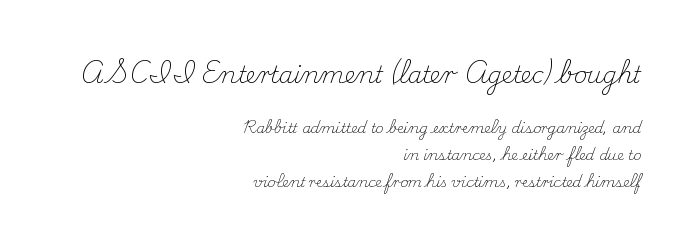
No extra tracking has been applied to these lines. A student would call this right alignment; a typographer would say flush right, rag left. The block sitting higher on the canvas is the one with enlarged characters. Widely set lines give the paragraph a tall, airy silhouette.
